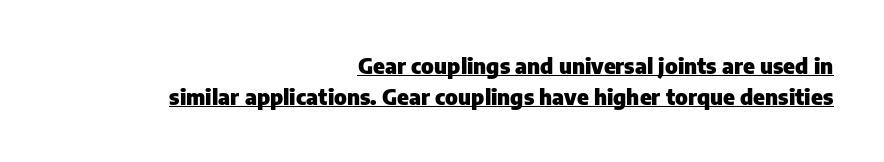
{"italic": "no", "bold": "yes", "underline": "yes", "align": "right", "line_spacing": "normal", "line_spacing_ratio": 1.42, "letter_spacing": "normal", "letter_spacing_em": 0.0, "glyph_px": 22}
